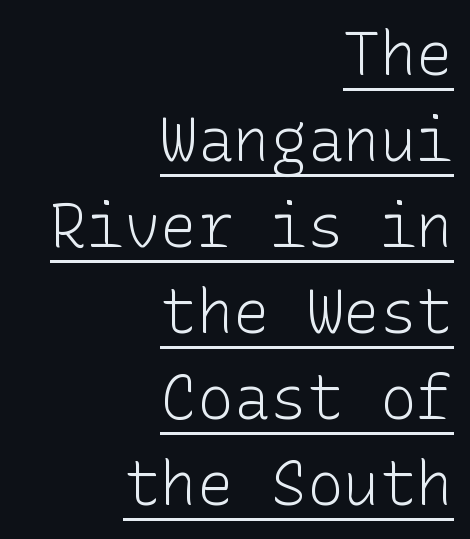
Q: Is the text bold? A: No.
Q: Is the text italic (slanted)? A: No, it is upright.
Q: Is the typeface a serif or a sans-serif typeface? A: Sans-serif.
Q: Is the text underlined? A: Yes.
Q: How is the paragraph aligned? A: Right-aligned.
Q: Is the spacing between letters normal or unusually wide? A: Normal.
Q: Is the spacing between lines tight, normal or loose? A: Normal.
Q: Width (condensed, normal, or wide)? A: Normal.
Q: Stroke contrast? A: Low.
Q: x-height? A: Medium.
